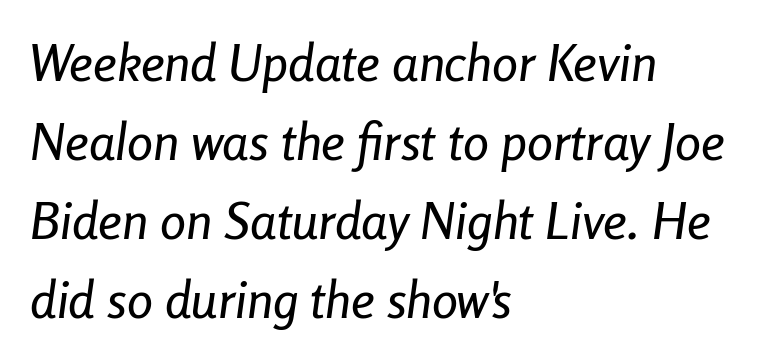
The image shows 52 px condensed type, italic (leaning right); set left-aligned, normal line spacing (1.52x), normal letter spacing, not underlined; low stroke contrast and a medium x-height.
